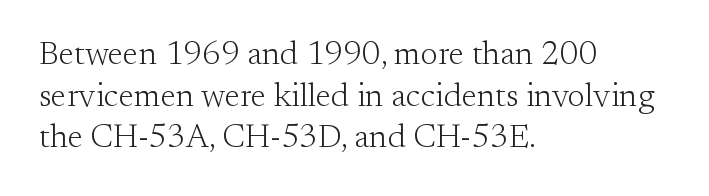
Q: Is the text bold? A: No.
Q: Is the text italic (slanted)? A: No, it is upright.
Q: Is the typeface a serif or a sans-serif typeface? A: Serif.
Q: Is the text underlined? A: No.
Q: How is the paragraph aligned? A: Left-aligned.
Q: Is the spacing between letters normal or unusually wide? A: Normal.
Q: Is the spacing between lines tight, normal or loose? A: Normal.
Q: Width (condensed, normal, or wide)? A: Normal.
Q: Stroke contrast? A: Medium.
Q: x-height? A: Small.
Q: Monospaced? A: No.
